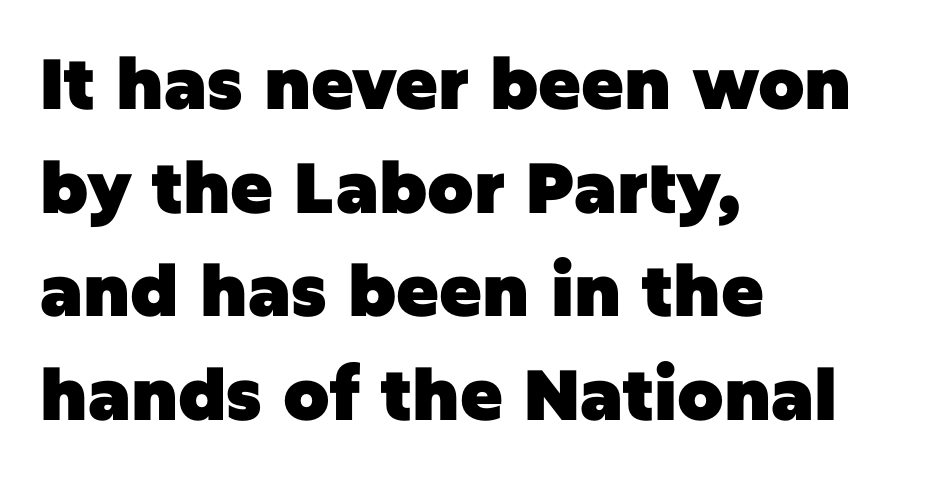
{"serif": "no", "italic": "no", "bold": "yes", "weight": "heavy", "width": "normal", "stroke_contrast": "low", "x_height": "large", "monospaced": "no", "underline": "no", "align": "left", "line_spacing": "normal", "line_spacing_ratio": 1.46, "letter_spacing": "normal", "letter_spacing_em": 0.0, "glyph_px": 71}
